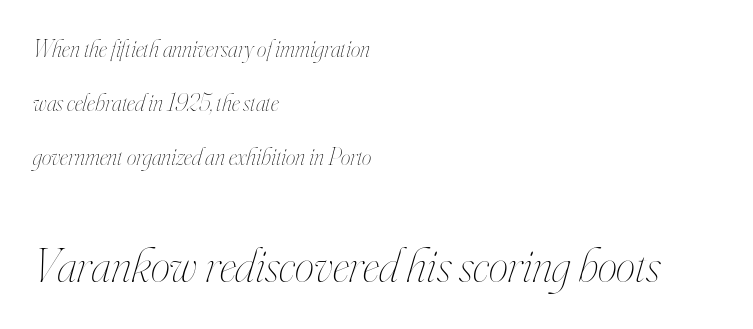
The image shows 49 px thin, condensed type, italic (leaning right); set left-aligned, loose line spacing (2.25x), normal letter spacing, not underlined; the second (bottom) block is 2.04x larger; high stroke contrast and a small x-height.
